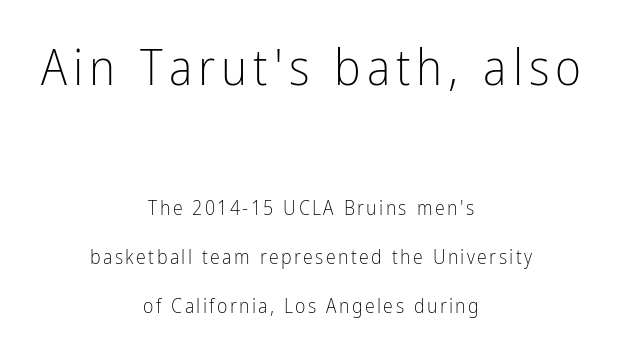
The letters look calm and open, with moderate or lighter stems. Line starts and ends both wander, symmetrically. Upright lettering throughout. The passage shown is typed in a proportional face where columns would drift. Font category for this specimen: sans-serif. Notice the wide empty band between every row — that's loose leading.
